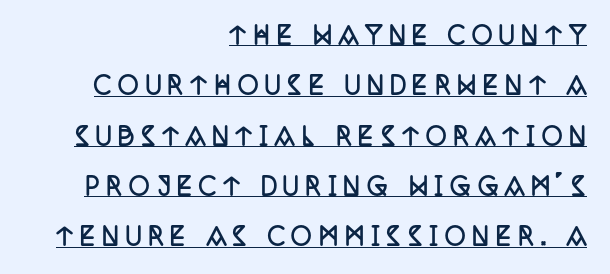
{"italic": "no", "bold": "yes", "underline": "yes", "align": "right", "line_spacing": "loose", "line_spacing_ratio": 2.19, "letter_spacing": "wide", "letter_spacing_em": 0.29, "glyph_px": 23}
